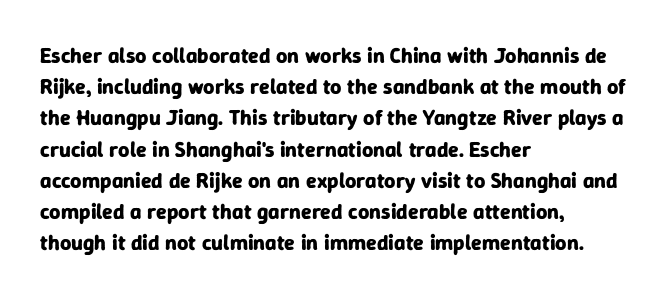
In CSS terms this would be text-align: left. Baseline-to-baseline distance is the conventional proportion of letter height. Notice how the stems are strictly vertical — no italics here. The space beneath each line is pristine and unruled. Spacing between characters is what you'd get straight out of the box. The passage shown is emphatically bold.
